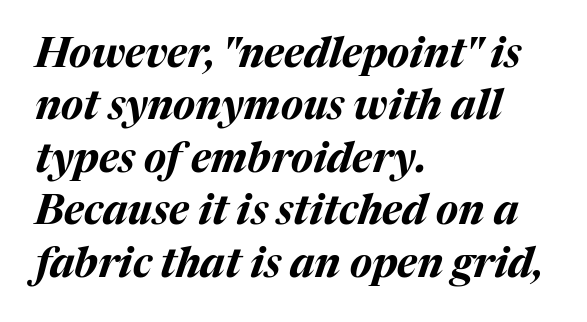
{"italic": "yes", "lean": "right", "slant_degrees": 17, "bold": "yes", "weight": "bold", "width": "normal", "stroke_contrast": "medium", "x_height": "medium", "monospaced": "no", "underline": "no", "align": "left", "line_spacing": "normal", "line_spacing_ratio": 1.28, "letter_spacing": "normal", "letter_spacing_em": 0.0, "glyph_px": 41}
